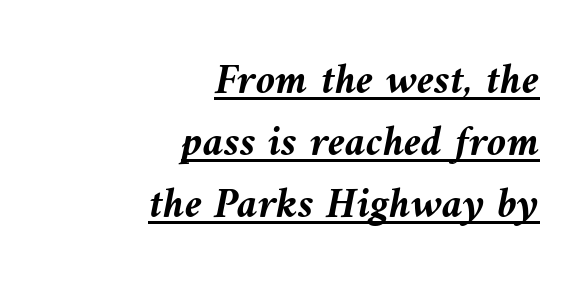
Strong, thick strokes mark this as bold type. Think of a printed novel: that variable character pitch is what you see here. Looks like someone drew a line under every word here. This sample uses plain, unmodified letter spacing. The passage is arranged like a letterhead date or caption credit — flush right.
